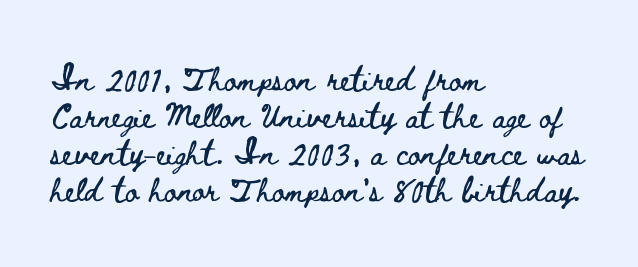
The lines in this sample share a left origin and differ only in where they stop. Glance below the letters and you will spot only blank space. The line-height multiplier appears to be the usual default. No extra tracking has been applied to these lines.
